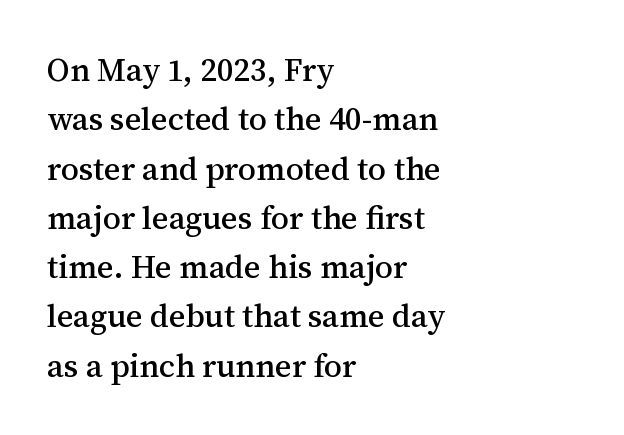
Q: Is the text italic (slanted)? A: No, it is upright.
Q: Is the typeface a serif or a sans-serif typeface? A: Serif.
Q: Is the text underlined? A: No.
Q: How is the paragraph aligned? A: Left-aligned.
Q: Is the spacing between letters normal or unusually wide? A: Normal.
Q: Is the spacing between lines tight, normal or loose? A: Normal.
Q: Width (condensed, normal, or wide)? A: Normal.
Q: Stroke contrast? A: Medium.
Q: x-height? A: Medium.
Q: Monospaced? A: No.
